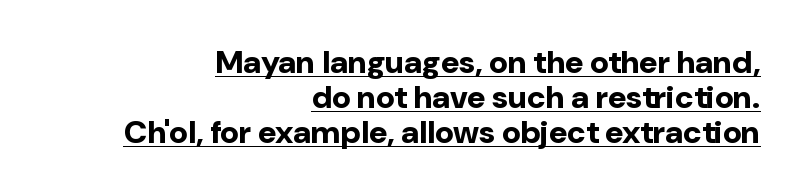
Q: Is the text bold? A: Yes.
Q: Is the text italic (slanted)? A: No, it is upright.
Q: Is the typeface a serif or a sans-serif typeface? A: Sans-serif.
Q: Is the text underlined? A: Yes.
Q: How is the paragraph aligned? A: Right-aligned.
Q: Is the spacing between letters normal or unusually wide? A: Normal.
Q: Is the spacing between lines tight, normal or loose? A: Tight.
Q: Width (condensed, normal, or wide)? A: Normal.
Q: Stroke contrast? A: Low.
Q: x-height? A: Medium.
Q: Monospaced? A: No.
